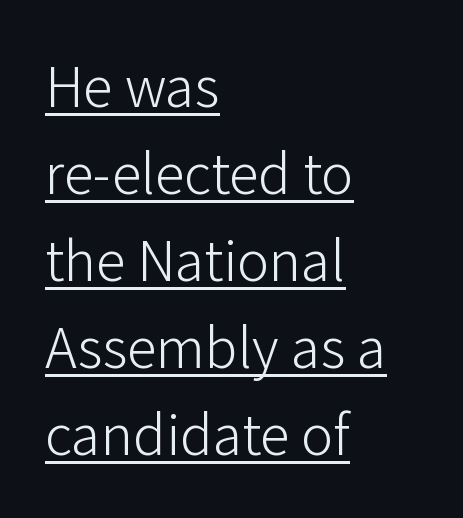
Descenders here cross a horizontal rule under the line. Spacing verdict: proportional, widths tailored to each character. How are the letters spaced? Ordinarily, with no added tracking. Each letter's strokes conclude bluntly, with no projecting serifs.
